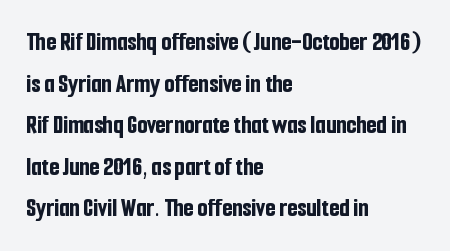
When letters stand straight like this, we call the style roman or upright. Successive baselines arrive at the customary interval. This rendering uses left alignment, leaving the right contour irregular. Notice how thick the strokes are: this is what a full bold looks like.
